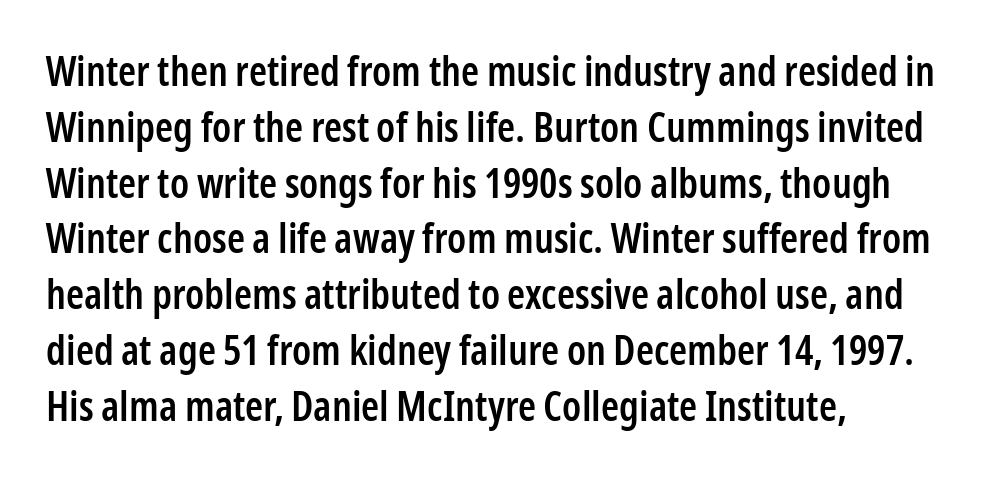
Q: Is the text bold? A: Semi-bold.
Q: Is the text italic (slanted)? A: No, it is upright.
Q: Is the typeface a serif or a sans-serif typeface? A: Sans-serif.
Q: Is the text underlined? A: No.
Q: How is the paragraph aligned? A: Left-aligned.
Q: Is the spacing between letters normal or unusually wide? A: Normal.
Q: Is the spacing between lines tight, normal or loose? A: Normal.
Q: Width (condensed, normal, or wide)? A: Condensed.
Q: Stroke contrast? A: Low.
Q: x-height? A: Medium.
Q: Monospaced? A: No.
